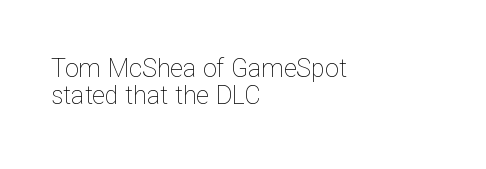
Characters remain perfectly vertical along every line. Casual observation: everything's shoved over to the left. The weight tops out at a normal text grade. Descender tails drop into unmarked territory. The leading is snug, giving the passage a crowded texture.
